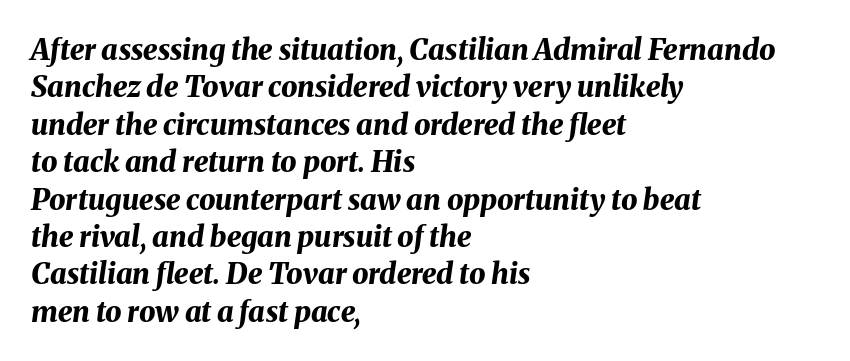
Italic? Definitely — the glyphs are oblique. In terms of leading, this rendering sits right in the middle. A typesetter would call this zero additional tracking. The zone under the glyphs is completely vacant.
